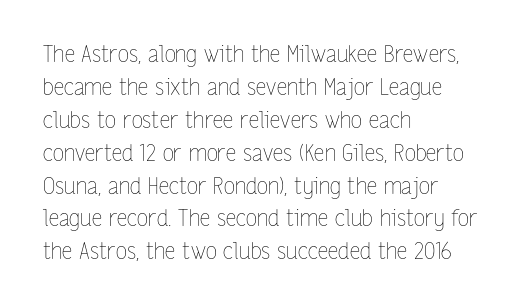
Q: Is the text bold? A: No.
Q: Is the text italic (slanted)? A: No, it is upright.
Q: Is the text underlined? A: No.
Q: How is the paragraph aligned? A: Left-aligned.
Q: Is the spacing between letters normal or unusually wide? A: Normal.
Q: Is the spacing between lines tight, normal or loose? A: Normal.
